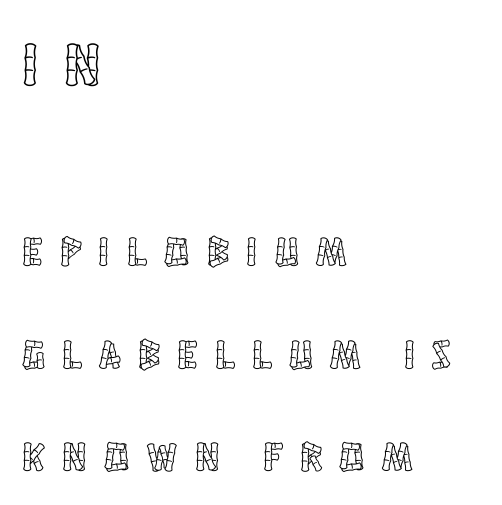
{"italic": "no", "width": "condensed", "x_height": "large", "monospaced": "no", "underline": "no", "align": "left", "line_spacing": "loose", "line_spacing_ratio": 2.5, "letter_spacing": "wide", "letter_spacing_em": 0.43, "larger_block": "first", "size_ratio": 1.49, "glyph_px": 61}
